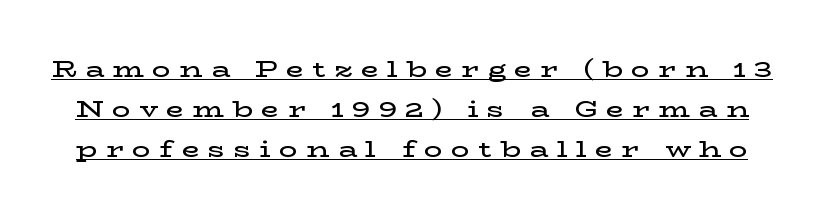
Q: Is the text bold? A: Semi-bold.
Q: Is the text italic (slanted)? A: No, it is upright.
Q: Is the text underlined? A: Yes.
Q: Is the spacing between letters normal or unusually wide? A: Unusually wide.
